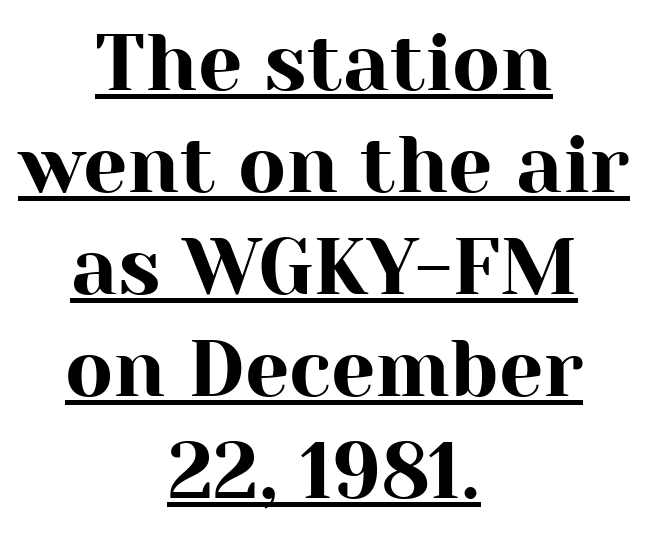
Varying glyph widths throughout — classic text-font behaviour. The type family on display is of the serif kind. There is no visible air inserted between adjacent glyphs. Short and long lines alike share a common midpoint.
